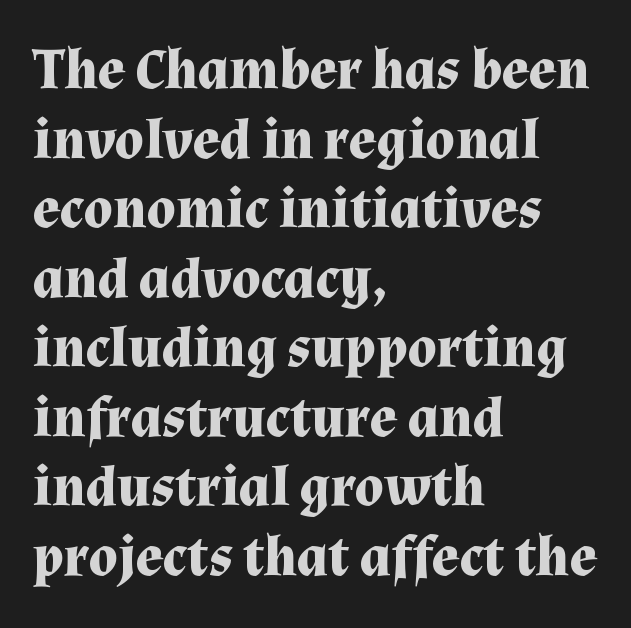
{"serif": "yes", "italic": "no", "bold": "yes", "weight": "bold", "width": "normal", "stroke_contrast": "medium", "x_height": "medium", "monospaced": "no", "underline": "no", "align": "left", "line_spacing_ratio": 1.22, "letter_spacing": "normal", "letter_spacing_em": 0.0, "glyph_px": 57}
